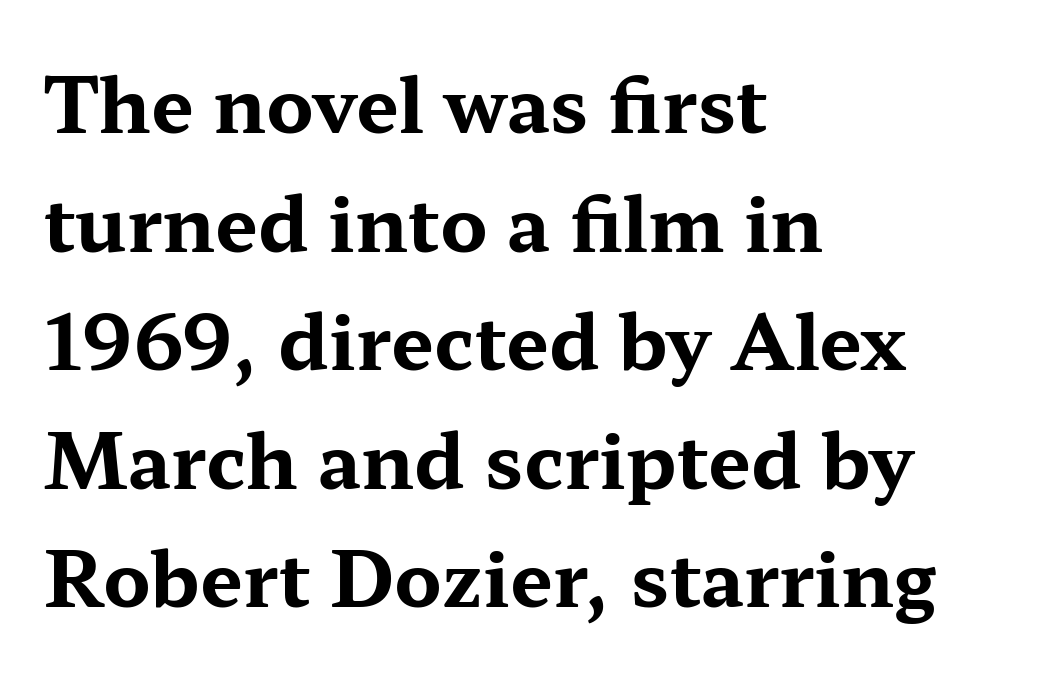
There is no visible air inserted between adjacent glyphs. Alignment: flush left. The gap between lines stays unmarked. The face used here is proportionally spaced, like ordinary book or web type.
